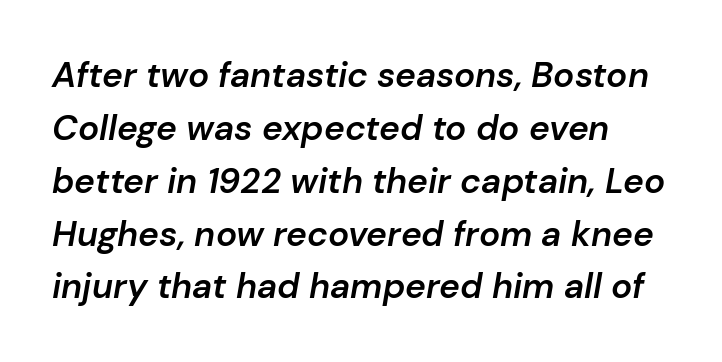
{"italic": "yes", "lean": "right", "slant_degrees": 10, "bold": "semi", "weight": "semibold", "width": "normal", "stroke_contrast": "low", "x_height": "medium", "monospaced": "no", "underline": "no", "line_spacing": "normal", "line_spacing_ratio": 1.51, "letter_spacing": "normal", "letter_spacing_em": 0.0, "glyph_px": 35}
